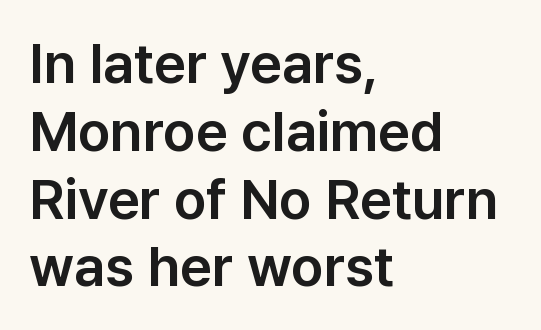
Posture: vertical. Standard letterfit; no display-style spreading of the glyphs. Looks like regular typesetting: each glyph gets only the width it needs. Horizontally, the lines are justified to the leading edge only. Unmarked baselines from the first word to the last. Serif or sans? Sans — the stroke terminals are bare.
